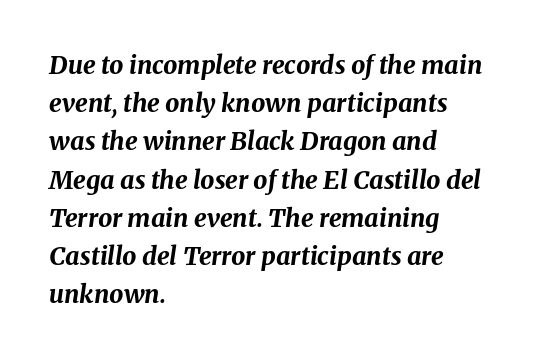
Q: Is the text bold? A: Yes.
Q: Is the text italic (slanted)? A: Yes, it leans right by about 8 degrees.
Q: Is the text underlined? A: No.
Q: How is the paragraph aligned? A: Left-aligned.
Q: Is the spacing between letters normal or unusually wide? A: Normal.
Q: Is the spacing between lines tight, normal or loose? A: Normal.
